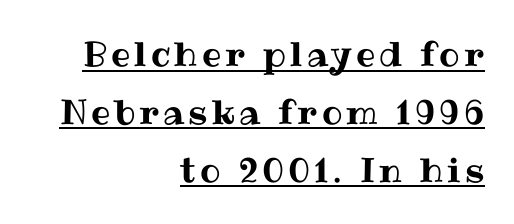
The image shows 34 px text type, upright; set right-aligned, normal line spacing (1.7x), underlined; medium stroke contrast and a medium x-height.
